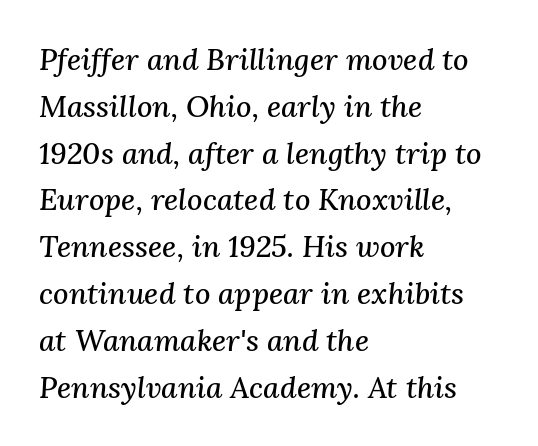
The image shows 30 px serif type, italic (leaning right); set left-aligned, normal line spacing (1.56x), normal letter spacing, not underlined; medium stroke contrast and a medium x-height.
